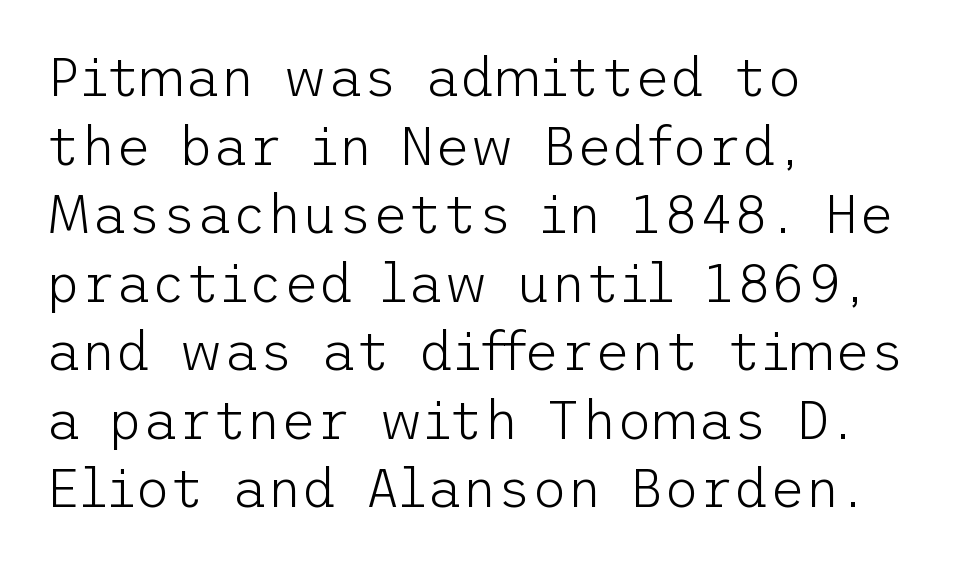
Q: Is the text bold? A: No.
Q: Is the text italic (slanted)? A: No, it is upright.
Q: Is the typeface a serif or a sans-serif typeface? A: Sans-serif.
Q: Is the text underlined? A: No.
Q: How is the paragraph aligned? A: Left-aligned.
Q: Is the spacing between letters normal or unusually wide? A: Normal.
Q: Is the spacing between lines tight, normal or loose? A: Normal.
Q: Width (condensed, normal, or wide)? A: Normal.
Q: Stroke contrast? A: Low.
Q: x-height? A: Medium.
